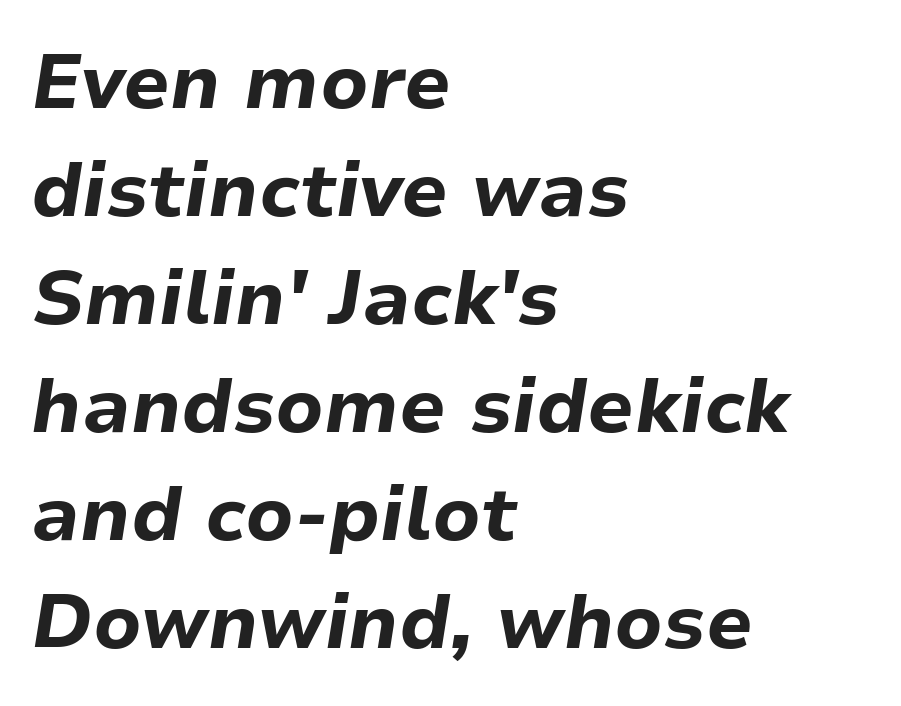
The image shows 76 px bold type, italic (leaning right); set left-aligned, normal line spacing (1.42x), normal letter spacing, not underlined; low stroke contrast and a medium x-height.
